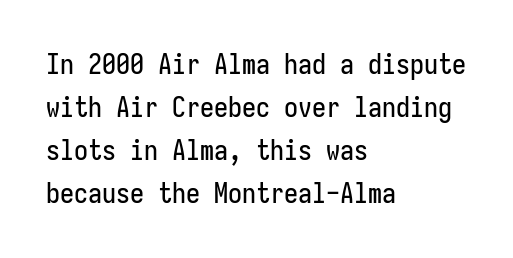
The image shows 28 px condensed sans-serif type, upright, monospaced; set left-aligned, normal line spacing (1.54x), normal letter spacing, not underlined; low stroke contrast and a medium x-height.
